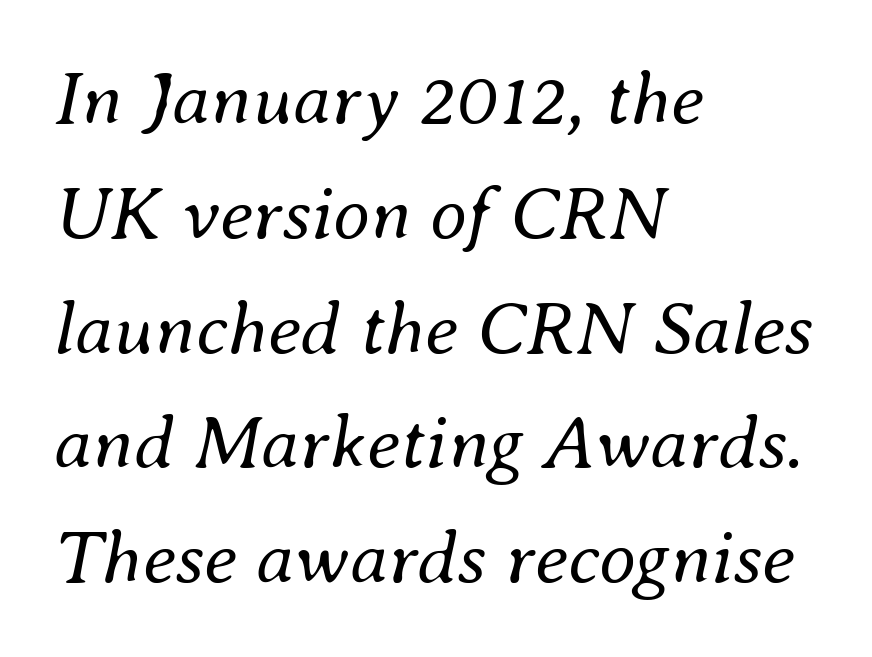
The image shows 76 px regular-weight type, italic (leaning right); set left-aligned, normal line spacing (1.51x), normal letter spacing, not underlined; medium stroke contrast and a small x-height.
